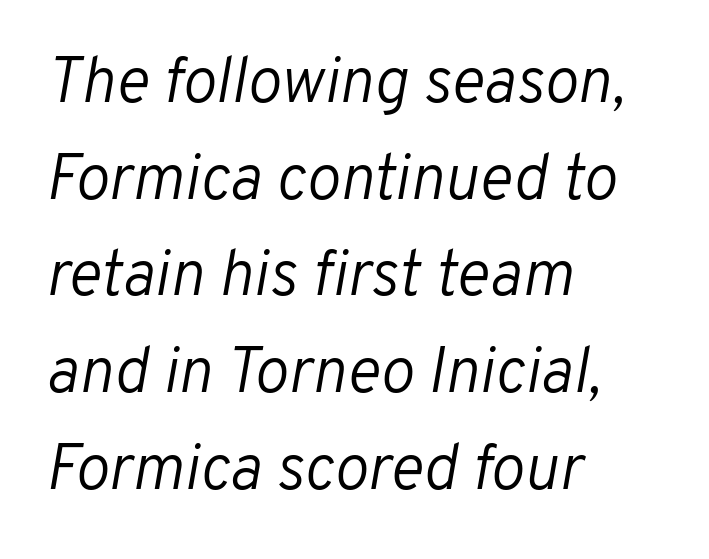
The image shows 64 px light type, italic (leaning right); set left-aligned, normal line spacing (1.51x), normal letter spacing, not underlined; low stroke contrast and a medium x-height.
